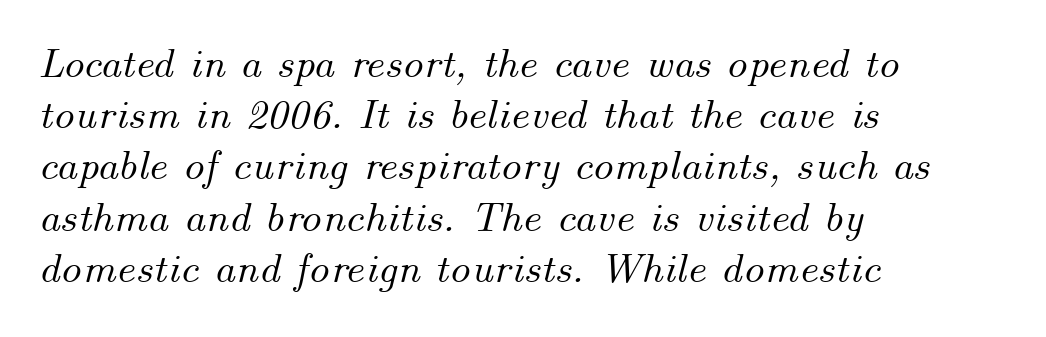
The image shows 42 px text type, italic (leaning right); set left-aligned, line spacing 1.22x, normal letter spacing, not underlined; medium stroke contrast and a small x-height.
